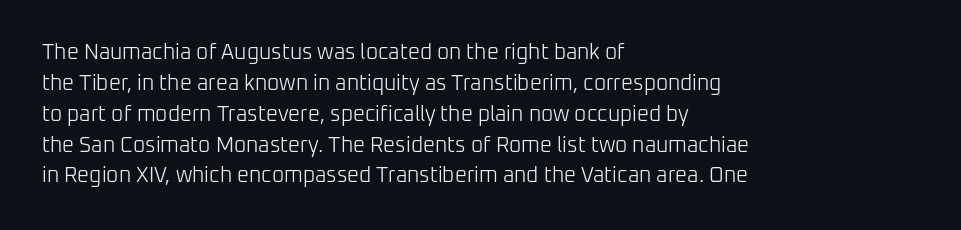
{"italic": "no", "bold": "no", "underline": "no", "align": "left", "line_spacing": "normal", "line_spacing_ratio": 1.47, "letter_spacing": "normal", "letter_spacing_em": 0.0, "glyph_px": 21}
